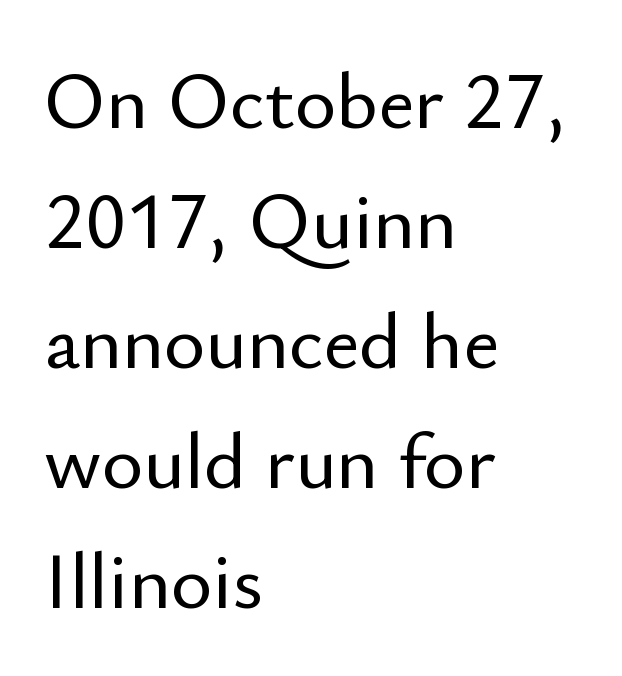
{"serif": "no", "italic": "no", "width": "normal", "stroke_contrast": "low", "x_height": "small", "monospaced": "no", "underline": "no", "align": "left", "line_spacing": "normal", "line_spacing_ratio": 1.52, "letter_spacing": "normal", "letter_spacing_em": 0.0, "glyph_px": 79}
